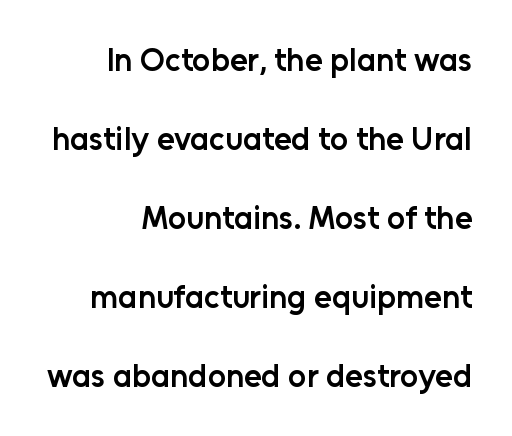
Clear beneath every line of the passage. Compared with typical body copy, the letter spacing here is the same. Is there any slant? The stems are plumb. The letters advance in unequal steps, a hallmark of proportional type. Where is the straight margin? On the right. The face used here is a sans, in the tradition of grotesques and geometrics.
